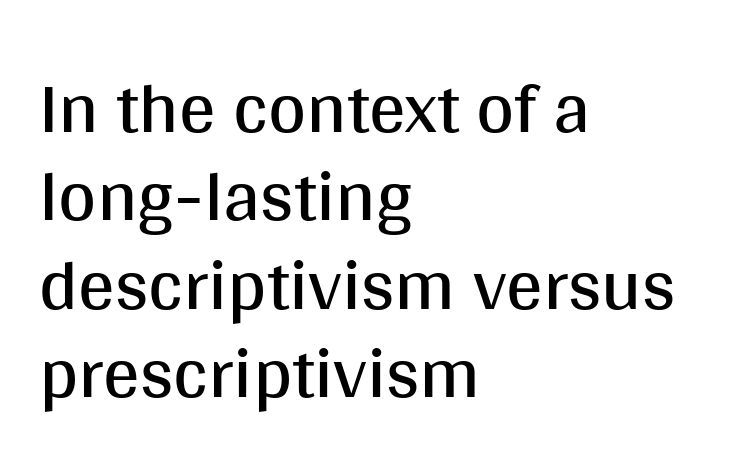
Q: Is the text bold? A: No.
Q: Is the text italic (slanted)? A: No, it is upright.
Q: Is the typeface a serif or a sans-serif typeface? A: Sans-serif.
Q: Is the text underlined? A: No.
Q: How is the paragraph aligned? A: Left-aligned.
Q: Is the spacing between letters normal or unusually wide? A: Normal.
Q: Width (condensed, normal, or wide)? A: Normal.
Q: Stroke contrast? A: Medium.
Q: x-height? A: Large.
Q: Monospaced? A: No.
